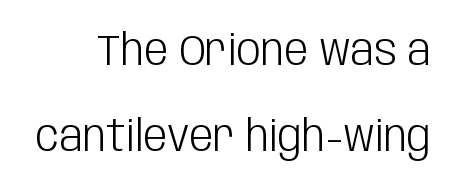
The image shows 43 px light, condensed sans-serif type, upright; set loose line spacing (2.0x), normal letter spacing, not underlined; low stroke contrast and a large x-height.
